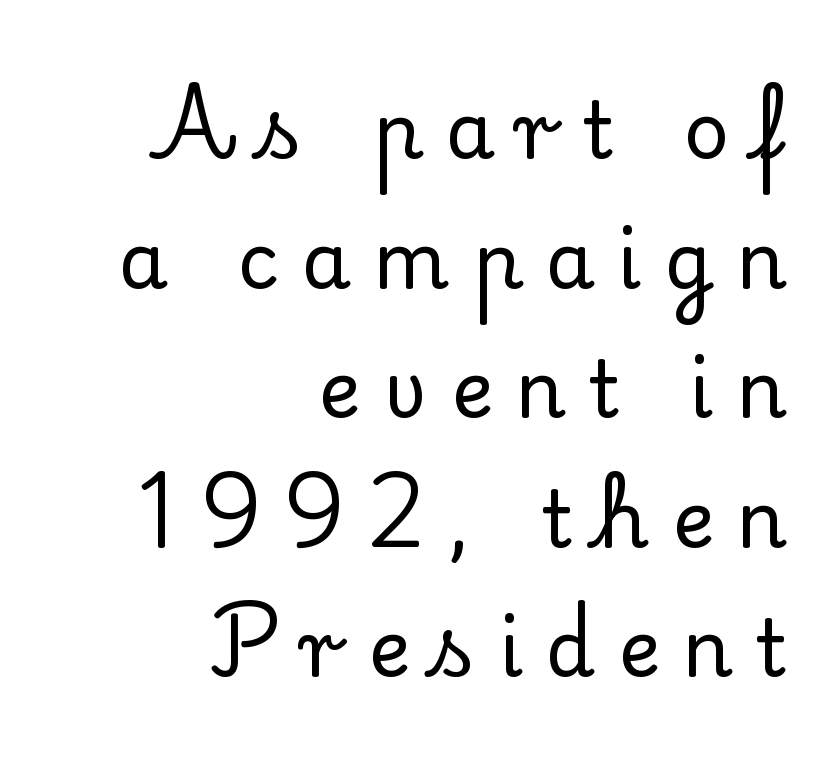
The image shows 79 px serif type, upright; set right-aligned, normal line spacing (1.64x), unusually wide letter spacing (+0.29 em), not underlined; low stroke contrast and a small x-height.
